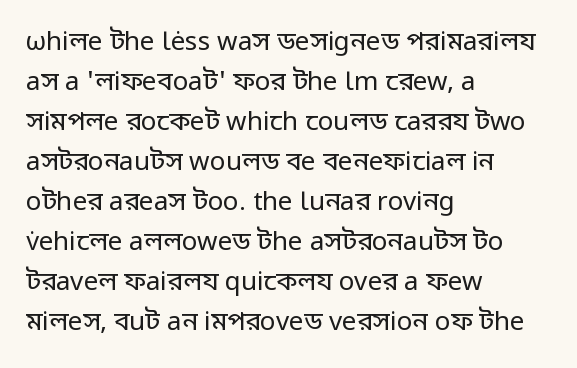
Descender tails drop into unmarked territory. Stroke mass is kept to a normal reading level or below. Default kerning and tracking; the words read as compact shapes. Teacher's note: observe the even left margin — that is flush-left alignment.
